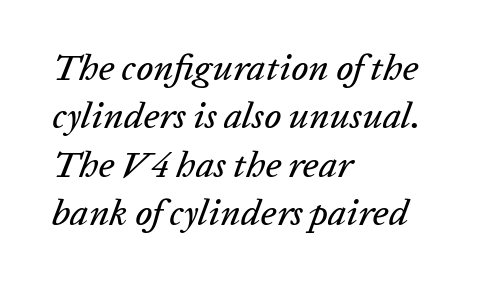
The image shows 37 px text type, italic (leaning right); set left-aligned, normal line spacing (1.31x), normal letter spacing, not underlined; low stroke contrast and a medium x-height.
